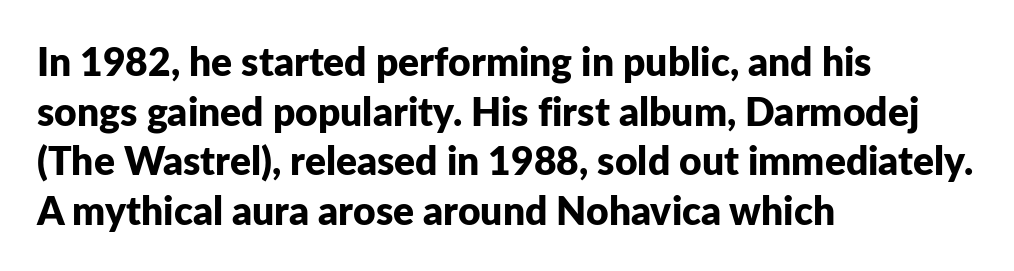
{"serif": "no", "italic": "no", "bold": "yes", "weight": "bold", "width": "normal", "stroke_contrast": "low", "x_height": "medium", "monospaced": "no", "underline": "no", "align": "left", "line_spacing": "normal", "line_spacing_ratio": 1.27, "letter_spacing": "normal", "letter_spacing_em": 0.0, "glyph_px": 39}
